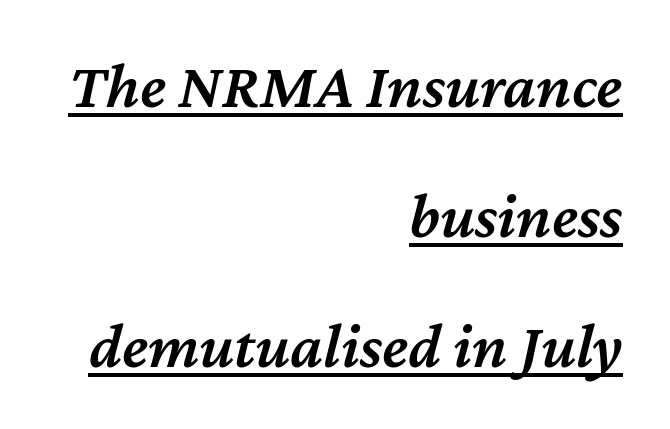
{"italic": "yes", "lean": "right", "slant_degrees": 12, "bold": "semi", "weight": "semibold", "width": "normal", "stroke_contrast": "medium", "x_height": "medium", "monospaced": "no", "underline": "yes", "align": "right", "line_spacing": "loose", "line_spacing_ratio": 2.0, "letter_spacing": "normal", "letter_spacing_em": 0.0, "glyph_px": 65}
